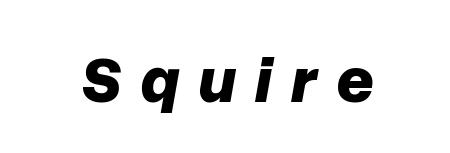
The image shows 66 px bold type, italic (leaning right); set unusually wide letter spacing (+0.28 em), not underlined; low stroke contrast and a medium x-height.
